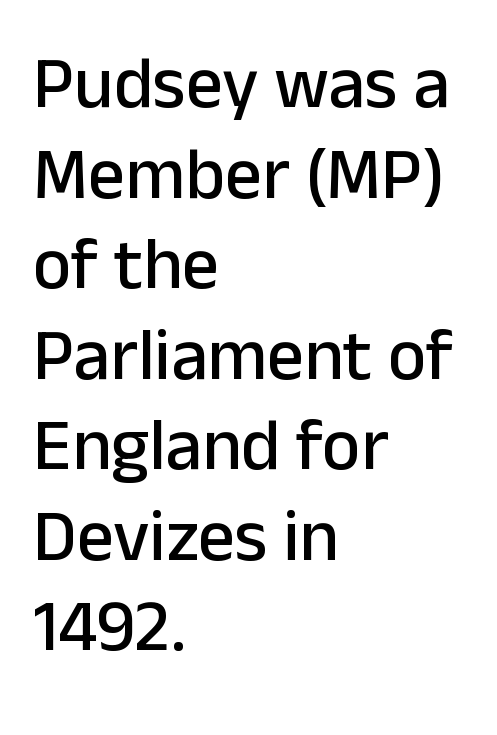
{"serif": "no", "italic": "no", "width": "normal", "stroke_contrast": "low", "x_height": "medium", "monospaced": "no", "underline": "no", "align": "left", "line_spacing_ratio": 1.24, "letter_spacing": "normal", "letter_spacing_em": 0.0, "glyph_px": 73}
